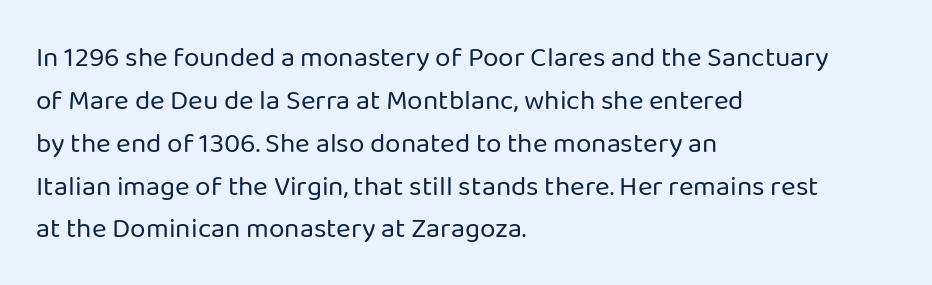
Q: Is the text bold? A: No.
Q: Is the text italic (slanted)? A: No, it is upright.
Q: Is the typeface a serif or a sans-serif typeface? A: Sans-serif.
Q: Is the text underlined? A: No.
Q: How is the paragraph aligned? A: Left-aligned.
Q: Is the spacing between letters normal or unusually wide? A: Normal.
Q: Is the spacing between lines tight, normal or loose? A: Normal.
Q: Width (condensed, normal, or wide)? A: Normal.
Q: Stroke contrast? A: Low.
Q: x-height? A: Medium.
Q: Monospaced? A: No.
